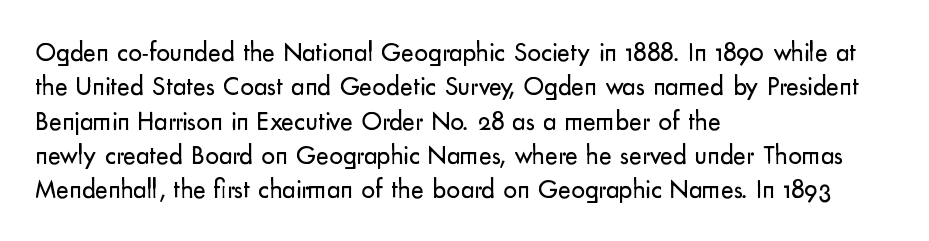
The image shows 27 px text type, upright; set left-aligned, normal line spacing (1.27x), normal letter spacing, not underlined.
